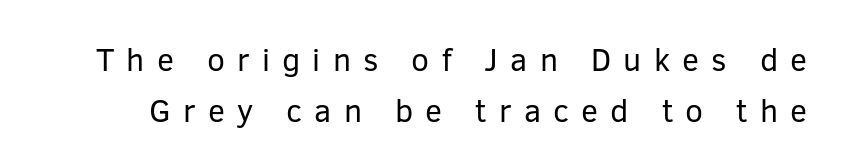
Q: Is the text bold? A: No.
Q: Is the text italic (slanted)? A: No, it is upright.
Q: Is the typeface a serif or a sans-serif typeface? A: Sans-serif.
Q: Is the text underlined? A: No.
Q: Is the spacing between letters normal or unusually wide? A: Unusually wide.
Q: Is the spacing between lines tight, normal or loose? A: Normal.
Q: Width (condensed, normal, or wide)? A: Normal.
Q: Stroke contrast? A: Low.
Q: x-height? A: Medium.
Q: Monospaced? A: No.
